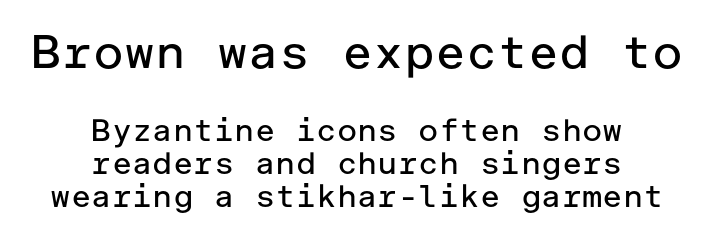
Q: Is the text bold? A: No.
Q: Is the text italic (slanted)? A: No, it is upright.
Q: Is the typeface a serif or a sans-serif typeface? A: Sans-serif.
Q: Is the text underlined? A: No.
Q: How is the paragraph aligned? A: Centered.
Q: Is the spacing between letters normal or unusually wide? A: Normal.
Q: Is the spacing between lines tight, normal or loose? A: Tight.
Q: Which block of text is set in a larger size, the first (top) or the second (bottom)? A: The first (top) one.
Q: Width (condensed, normal, or wide)? A: Normal.
Q: Stroke contrast? A: Low.
Q: x-height? A: Medium.
